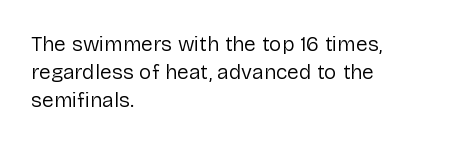
The image shows 21 px text type, upright; set left-aligned, normal line spacing (1.34x), normal letter spacing, not underlined.
